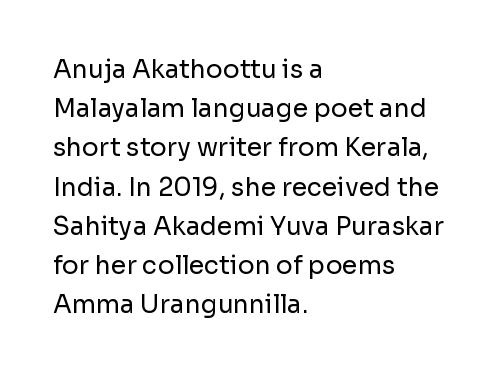
Q: Is the text bold? A: No.
Q: Is the text italic (slanted)? A: No, it is upright.
Q: Is the text underlined? A: No.
Q: How is the paragraph aligned? A: Left-aligned.
Q: Is the spacing between letters normal or unusually wide? A: Normal.
Q: Is the spacing between lines tight, normal or loose? A: Normal.
